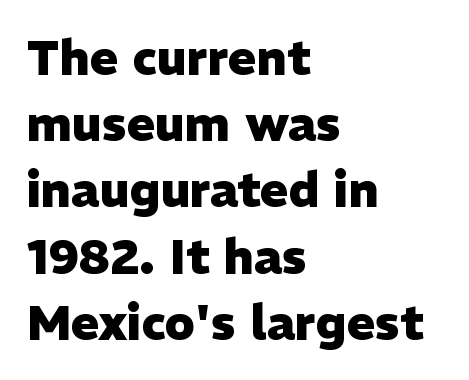
Q: Is the text bold? A: Yes.
Q: Is the text italic (slanted)? A: No, it is upright.
Q: Is the typeface a serif or a sans-serif typeface? A: Sans-serif.
Q: Is the text underlined? A: No.
Q: How is the paragraph aligned? A: Left-aligned.
Q: Is the spacing between letters normal or unusually wide? A: Normal.
Q: Is the spacing between lines tight, normal or loose? A: Normal.
Q: Width (condensed, normal, or wide)? A: Normal.
Q: Stroke contrast? A: Low.
Q: x-height? A: Medium.
Q: Monospaced? A: No.
